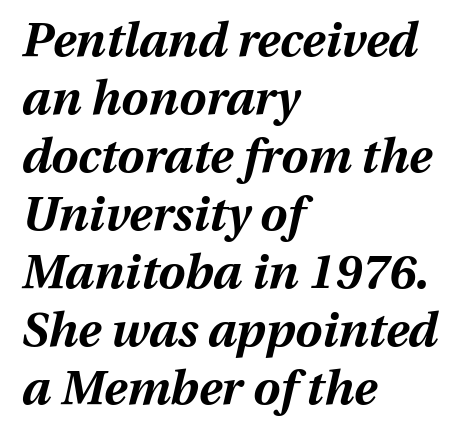
The gaps between neighbouring characters are ordinary and unremarkable. An italicized treatment has been applied to the whole sample. A bare baseline throughout the passage. Visually the block forms a straight wall on the left and a jagged coastline on the right.
